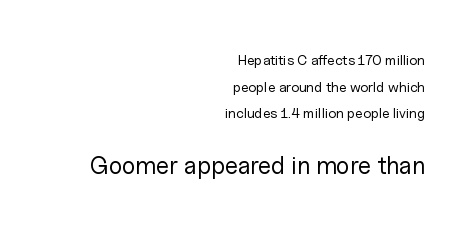
The area under the type is left untouched. Note: smaller setting up top, larger setting below. Quick note: interline space is abundant. No extra tracking has been applied to these lines. The lettering stays uniformly vertical, giving the passage a roman look. Letters have the restrained weight of plain body copy at most.
